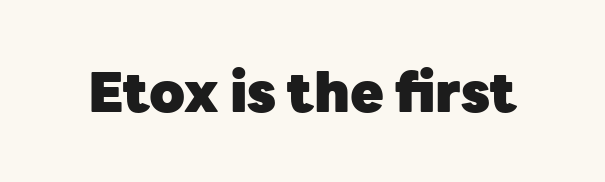
{"serif": "no", "italic": "no", "bold": "yes", "weight": "heavy", "width": "normal", "stroke_contrast": "low", "x_height": "medium", "monospaced": "no", "underline": "no", "letter_spacing": "normal", "letter_spacing_em": 0.0, "glyph_px": 55}
